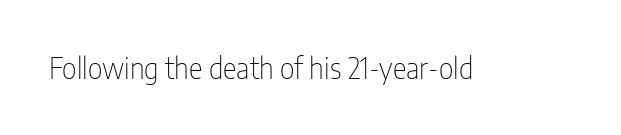
Q: Is the text bold? A: No.
Q: Is the text italic (slanted)? A: No, it is upright.
Q: Is the typeface a serif or a sans-serif typeface? A: Sans-serif.
Q: Is the text underlined? A: No.
Q: Is the spacing between letters normal or unusually wide? A: Normal.
Q: Width (condensed, normal, or wide)? A: Condensed.
Q: Stroke contrast? A: Low.
Q: x-height? A: Medium.
Q: Monospaced? A: No.
